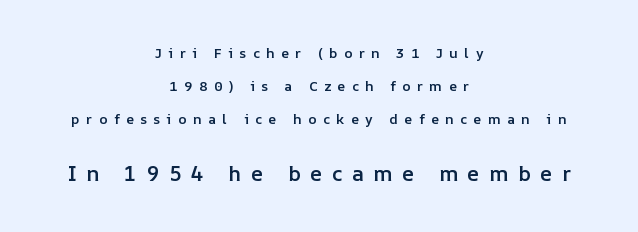
{"italic": "no", "bold": "semi", "underline": "no", "align": "center", "line_spacing": "loose", "line_spacing_ratio": 2.34, "letter_spacing": "wide", "letter_spacing_em": 0.46, "larger_block": "second", "size_ratio": 1.5, "glyph_px": 21}
